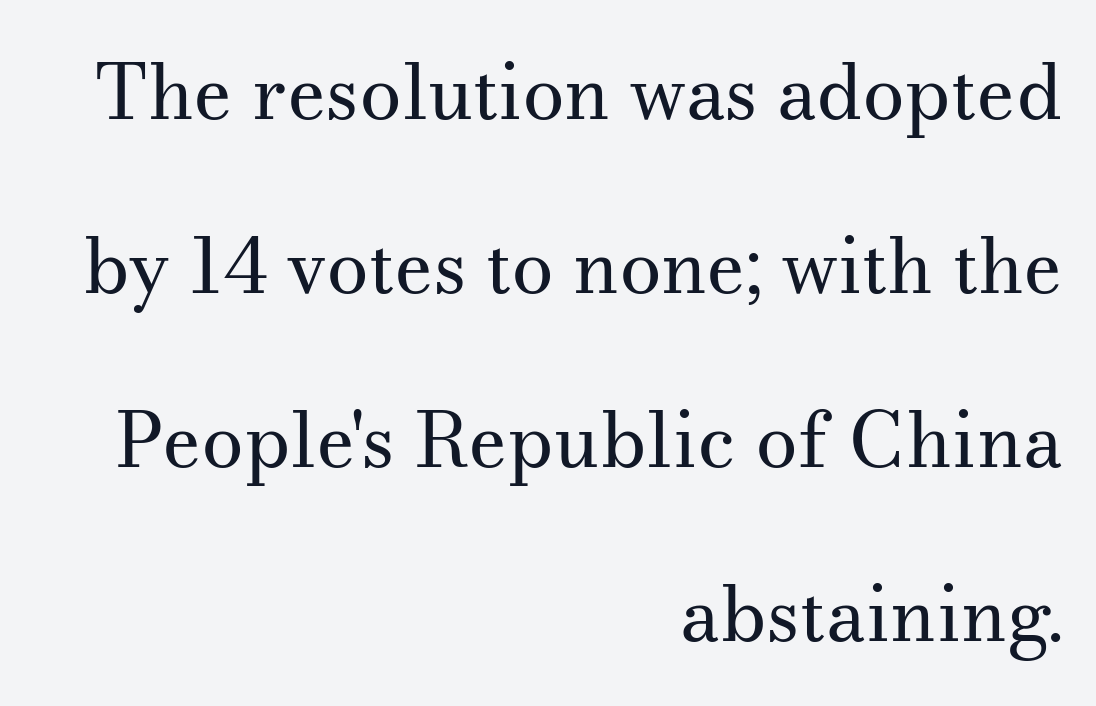
Q: Is the text bold? A: No.
Q: Is the text italic (slanted)? A: No, it is upright.
Q: Is the typeface a serif or a sans-serif typeface? A: Serif.
Q: Is the text underlined? A: No.
Q: How is the paragraph aligned? A: Right-aligned.
Q: Is the spacing between letters normal or unusually wide? A: Normal.
Q: Is the spacing between lines tight, normal or loose? A: Loose.
Q: Width (condensed, normal, or wide)? A: Normal.
Q: Stroke contrast? A: Medium.
Q: x-height? A: Small.
Q: Monospaced? A: No.
